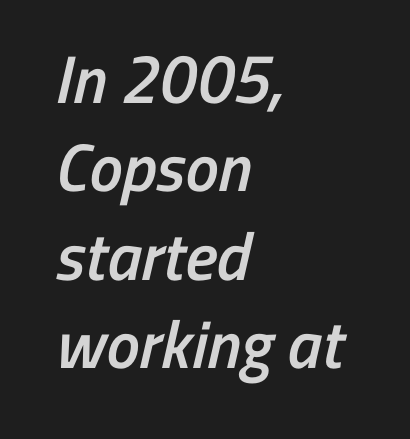
This rendering uses left alignment, leaving the right contour irregular. A clean baseline with only descenders dipping below it. This sample keeps an unexceptional amount of space between lines. The passage shown has conventional tracking throughout. Note the varied advance widths — an 'i' is clearly narrower than an 'm'. A fair bit of extra ink — the face is semibold, not bold.
